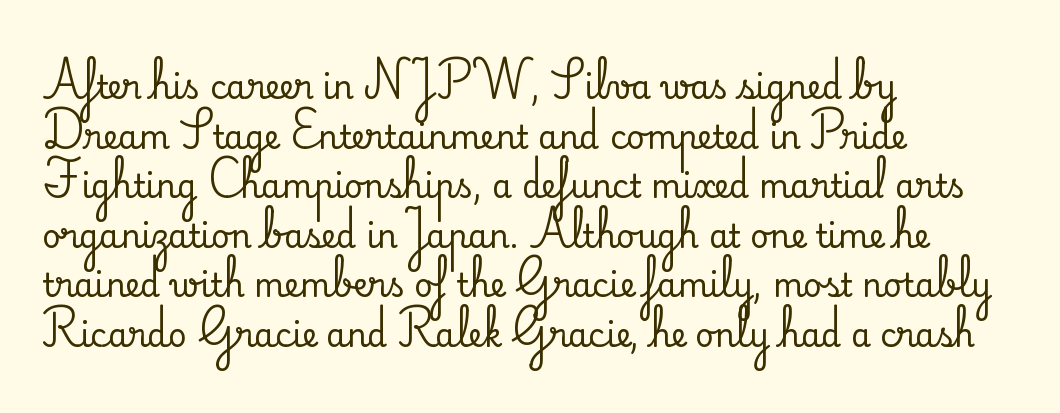
{"serif": "yes", "italic": "no", "width": "normal", "stroke_contrast": "medium", "x_height": "small", "monospaced": "no", "underline": "no", "align": "left", "line_spacing": "normal", "line_spacing_ratio": 1.55, "letter_spacing": "normal", "letter_spacing_em": 0.0, "glyph_px": 32}
